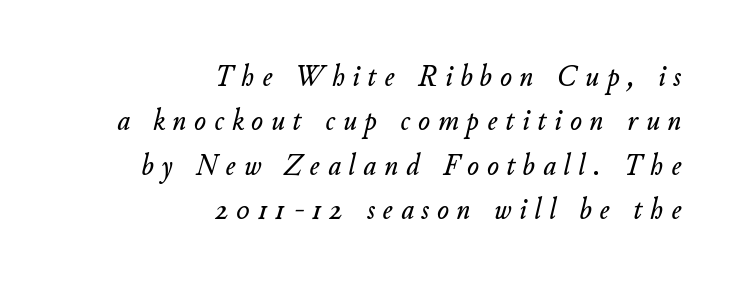
Q: Is the text italic (slanted)? A: Yes, it leans right by about 11 degrees.
Q: Is the text underlined? A: No.
Q: How is the paragraph aligned? A: Right-aligned.
Q: Is the spacing between letters normal or unusually wide? A: Unusually wide.
Q: Is the spacing between lines tight, normal or loose? A: Normal.
Q: Width (condensed, normal, or wide)? A: Normal.
Q: Stroke contrast? A: Low.
Q: x-height? A: Small.
Q: Monospaced? A: No.
